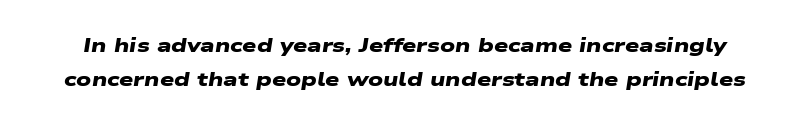
The font is running at its bold setting. Only glyphs here, with clear space below each row. The letters sit at their default tracking, neither squeezed nor spread.
